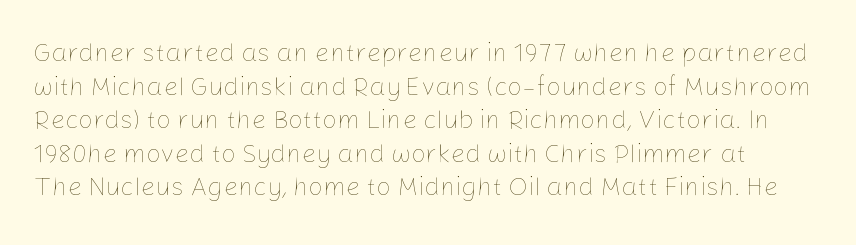
Q: Is the text bold? A: No.
Q: Is the text italic (slanted)? A: No, it is upright.
Q: Is the text underlined? A: No.
Q: Is the spacing between letters normal or unusually wide? A: Normal.
Q: Is the spacing between lines tight, normal or loose? A: Normal.
